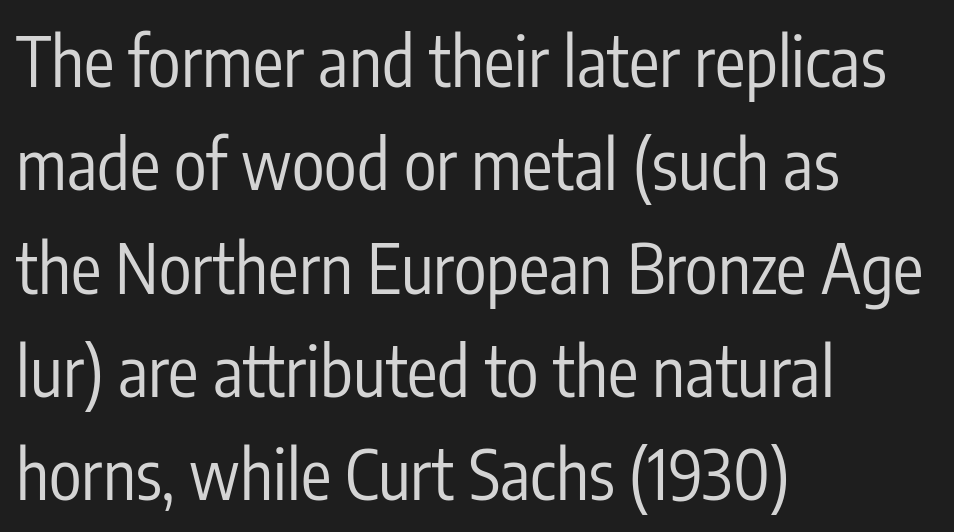
Q: Is the text bold? A: No.
Q: Is the text italic (slanted)? A: No, it is upright.
Q: Is the typeface a serif or a sans-serif typeface? A: Sans-serif.
Q: Is the text underlined? A: No.
Q: How is the paragraph aligned? A: Left-aligned.
Q: Is the spacing between letters normal or unusually wide? A: Normal.
Q: Is the spacing between lines tight, normal or loose? A: Normal.
Q: Width (condensed, normal, or wide)? A: Condensed.
Q: Stroke contrast? A: Low.
Q: x-height? A: Medium.
Q: Monospaced? A: No.
